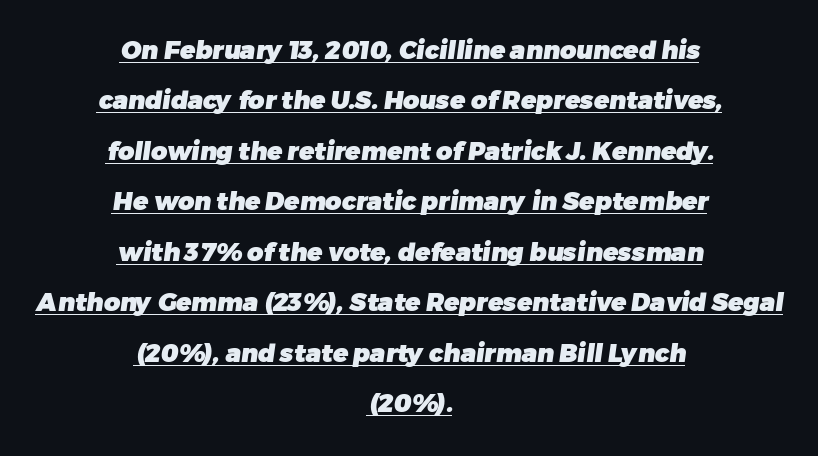
The image shows 25 px bold type; set centered, loose line spacing (2.02x), normal letter spacing, underlined.
